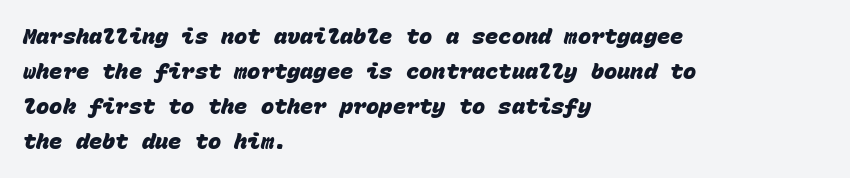
The image shows 22 px bold type; set left-aligned, normal line spacing (1.59x), normal letter spacing, not underlined.
